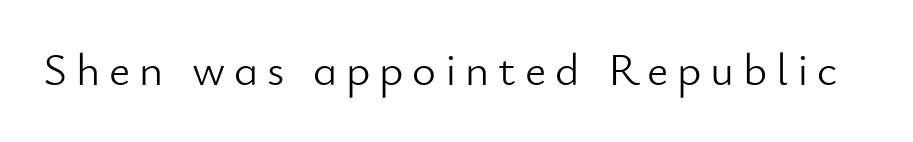
Does the type have serifs? No, each stem ends abruptly. No extra ink here — the face is not bold. The type sits square on the baseline with zero lean. The face used here is proportionally spaced, like ordinary book or web type. The area under the type is left untouched.
